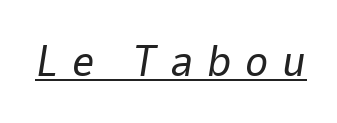
Q: Is the text bold? A: No.
Q: Is the text italic (slanted)? A: Yes, it leans right by about 9 degrees.
Q: Is the text underlined? A: Yes.
Q: Is the spacing between letters normal or unusually wide? A: Unusually wide.
Q: Width (condensed, normal, or wide)? A: Normal.
Q: Stroke contrast? A: Low.
Q: x-height? A: Medium.
Q: Monospaced? A: No.
